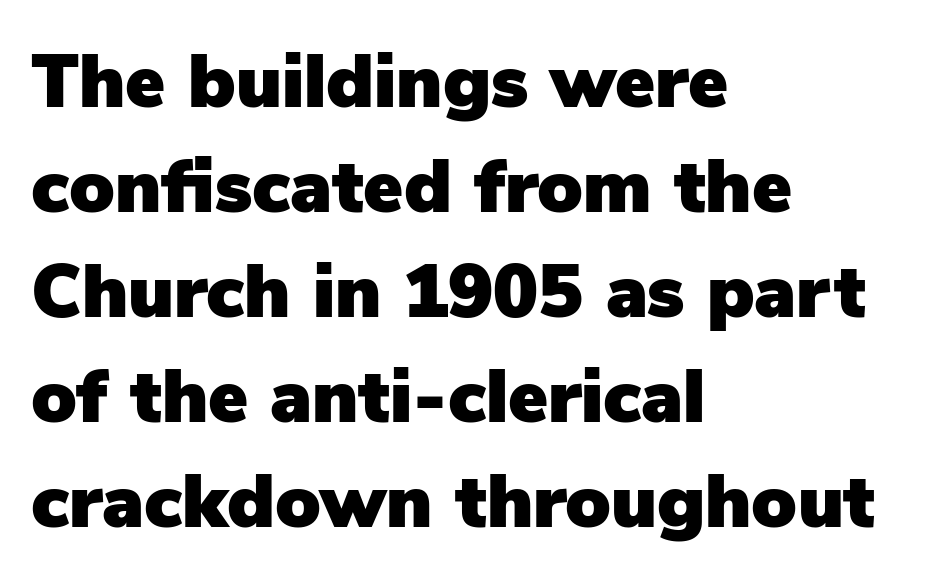
The image shows 75 px sans-serif type, upright; set left-aligned, normal line spacing (1.4x), normal letter spacing, not underlined; low stroke contrast and a medium x-height.
